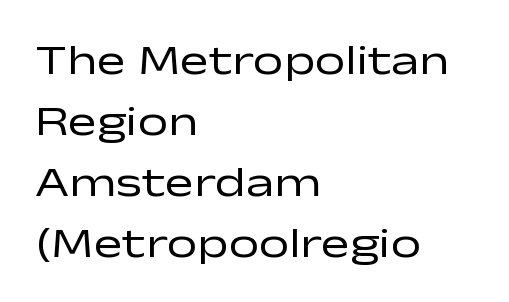
{"serif": "no", "italic": "no", "bold": "no", "weight": "regular", "width": "wide", "stroke_contrast": "low", "x_height": "medium", "monospaced": "no", "underline": "no", "align": "left", "line_spacing": "normal", "line_spacing_ratio": 1.42, "letter_spacing": "normal", "letter_spacing_em": 0.0, "glyph_px": 43}
